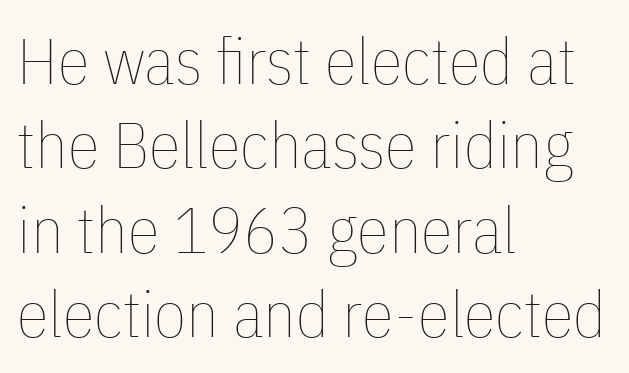
Honestly, the row spacing looks completely unremarkable. You can tell it's not italic because the verticals are truly vertical. Any mark beneath the type? The region is blank. These glyphs show unthickened strokes, regular width or finer. You could not count columns in this text — the font is proportionally spaced.
